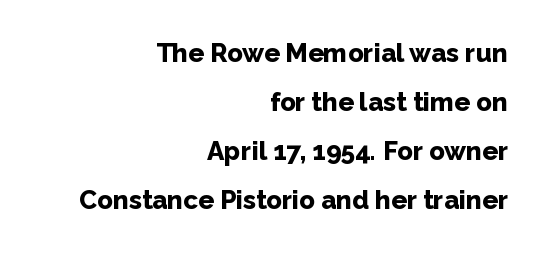
The image shows 26 px bold type, upright; set right-aligned, line spacing 1.88x, normal letter spacing, not underlined.
